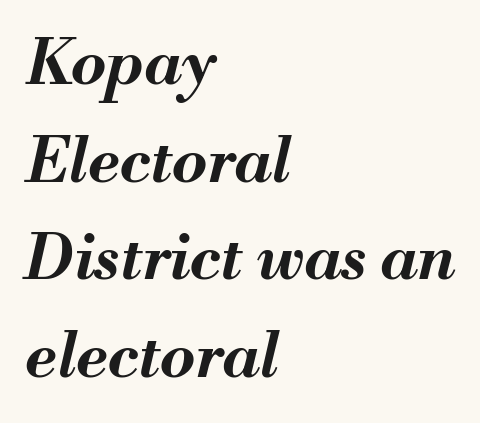
The image shows 63 px bold type, italic (leaning right); set left-aligned, normal line spacing (1.55x), normal letter spacing, not underlined; medium stroke contrast and a small x-height.
